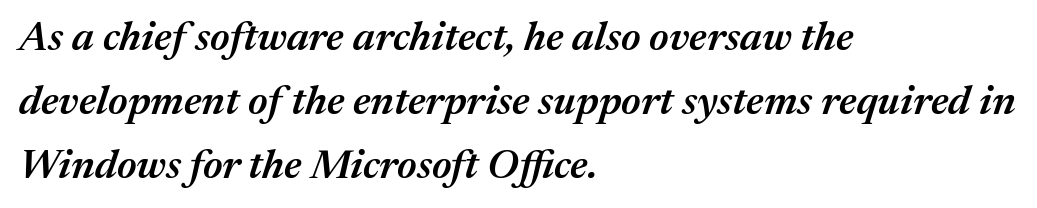
{"italic": "yes", "lean": "right", "slant_degrees": 17, "bold": "semi", "weight": "semibold", "width": "normal", "stroke_contrast": "medium", "x_height": "medium", "monospaced": "no", "underline": "no", "align": "left", "line_spacing": "normal", "line_spacing_ratio": 1.56, "letter_spacing": "normal", "letter_spacing_em": 0.0, "glyph_px": 41}
